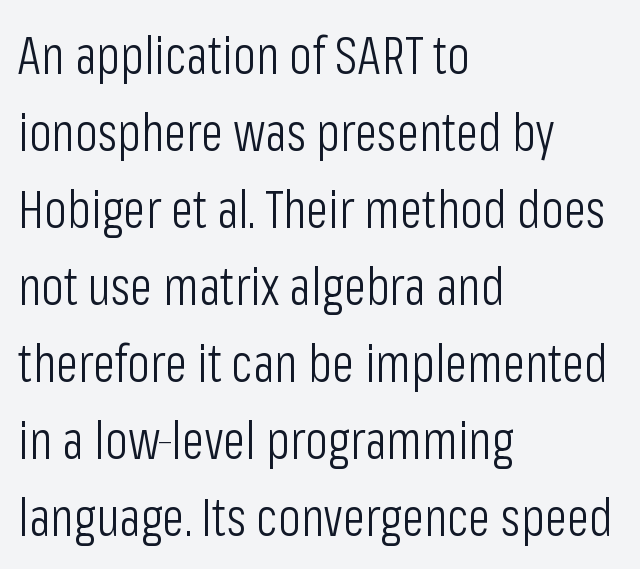
The image shows 52 px light, condensed sans-serif type, upright; set left-aligned, normal line spacing (1.48x), normal letter spacing, not underlined; low stroke contrast and a medium x-height.
